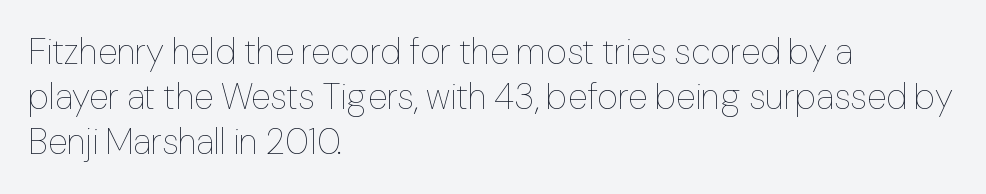
The image shows 36 px thin type, upright; set left-aligned, normal line spacing (1.25x), normal letter spacing, not underlined; low stroke contrast and a medium x-height.
